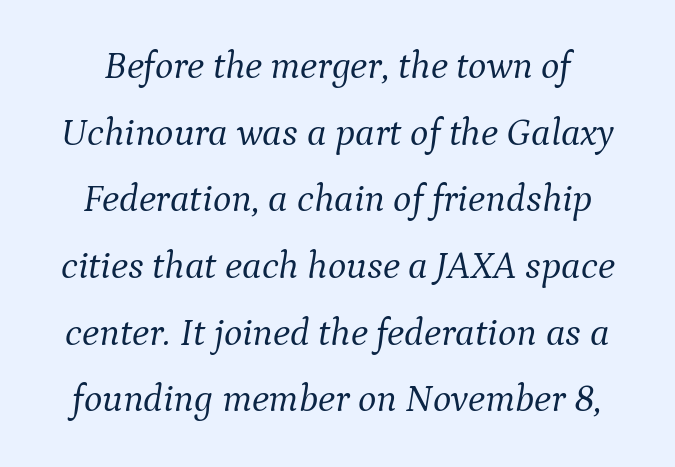
Q: Is the text bold? A: No.
Q: Is the text italic (slanted)? A: Yes, it leans right by about 9 degrees.
Q: Is the typeface a serif or a sans-serif typeface? A: Serif.
Q: Is the text underlined? A: No.
Q: Is the spacing between letters normal or unusually wide? A: Normal.
Q: Width (condensed, normal, or wide)? A: Normal.
Q: Stroke contrast? A: Medium.
Q: x-height? A: Medium.
Q: Monospaced? A: No.
